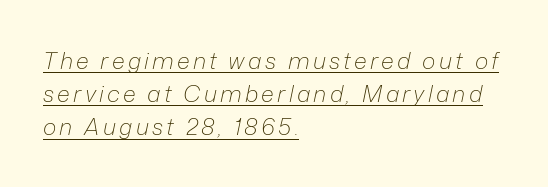
In designer terms, the underline attribute is active on this setting. Stroke thickness stays within the range of a standard reading face or lighter. Left-aligned paragraph, ragged on the right. Posture: slanted.
